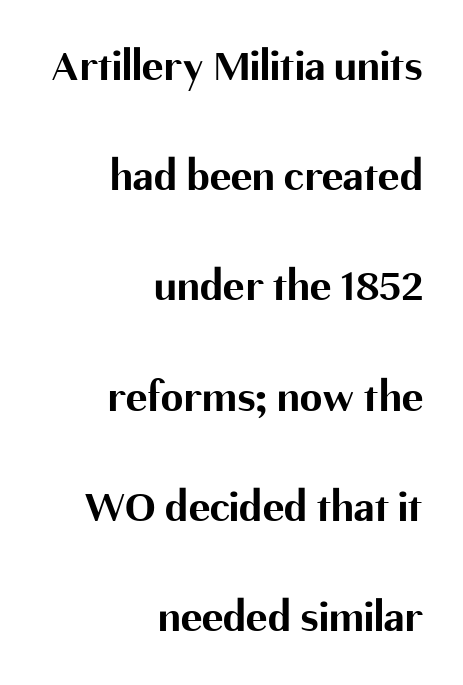
Q: Is the text bold? A: Yes.
Q: Is the text italic (slanted)? A: No, it is upright.
Q: Is the typeface a serif or a sans-serif typeface? A: Sans-serif.
Q: Is the text underlined? A: No.
Q: How is the paragraph aligned? A: Right-aligned.
Q: Is the spacing between letters normal or unusually wide? A: Normal.
Q: Is the spacing between lines tight, normal or loose? A: Loose.
Q: Width (condensed, normal, or wide)? A: Normal.
Q: Stroke contrast? A: Medium.
Q: x-height? A: Medium.
Q: Monospaced? A: No.
